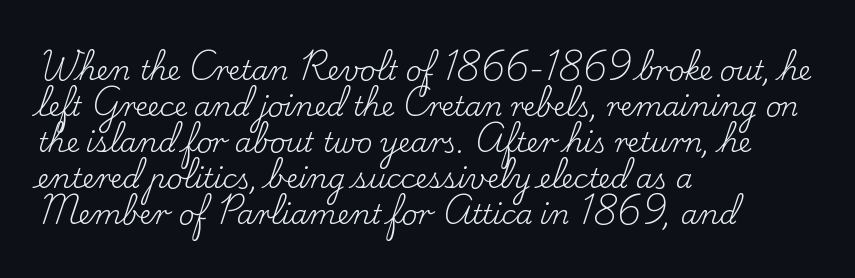
A clean baseline with only descenders dipping below it. The letterforms sit shoulder to shoulder at normal distance. The compositor pushed each line to the left boundary.
